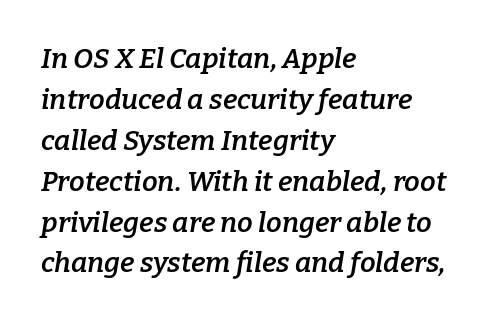
{"serif": "yes", "italic": "yes", "lean": "right", "slant_degrees": 9, "bold": "semi", "weight": "semibold", "width": "normal", "stroke_contrast": "low", "x_height": "medium", "monospaced": "no", "underline": "no", "align": "left", "line_spacing": "normal", "line_spacing_ratio": 1.46, "letter_spacing": "normal", "letter_spacing_em": 0.0, "glyph_px": 28}
